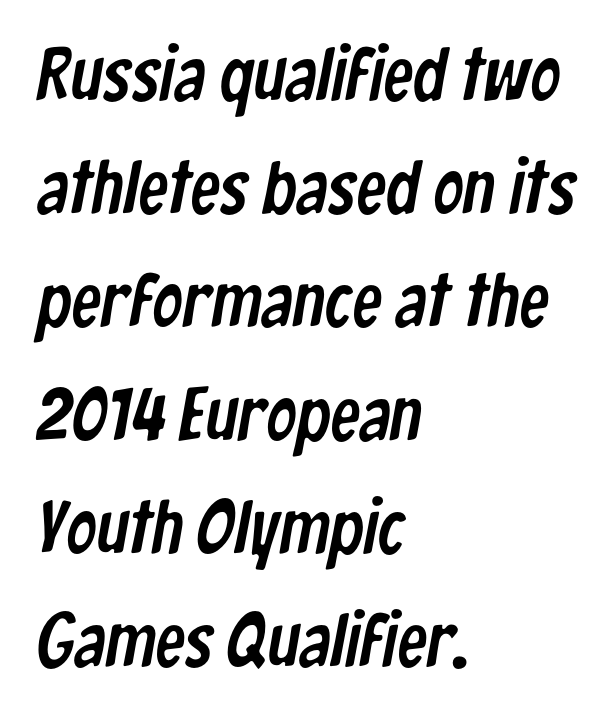
{"serif": "no", "width": "condensed", "stroke_contrast": "low", "x_height": "medium", "monospaced": "no", "underline": "no", "align": "left", "line_spacing": "normal", "line_spacing_ratio": 1.51, "letter_spacing": "normal", "letter_spacing_em": 0.0, "glyph_px": 75}
